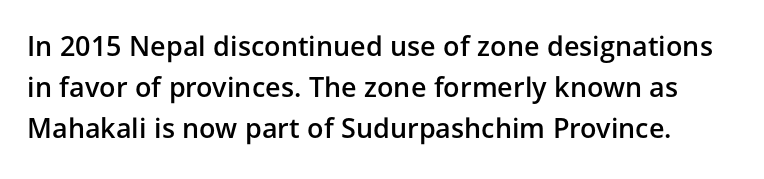
{"italic": "no", "bold": "semi", "underline": "no", "line_spacing": "normal", "line_spacing_ratio": 1.51, "letter_spacing": "normal", "letter_spacing_em": 0.0, "glyph_px": 27}
